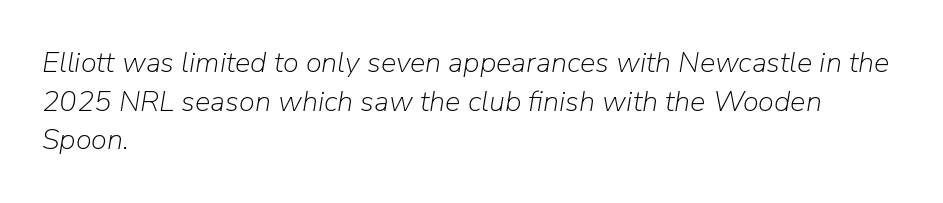
{"italic": "yes", "lean": "right", "slant_degrees": 9, "bold": "no", "weight": "light", "width": "normal", "stroke_contrast": "low", "x_height": "medium", "monospaced": "no", "underline": "no", "align": "left", "line_spacing": "normal", "line_spacing_ratio": 1.33, "letter_spacing": "normal", "letter_spacing_em": 0.0, "glyph_px": 29}
